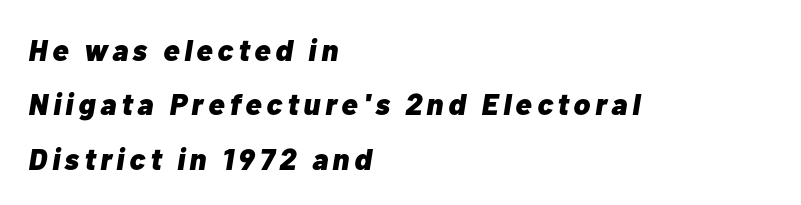
The words here are not underlined. A student would call this left alignment; a typographer would say flush left, rag right. The passage shown is typed in a proportional face where columns would drift. Rendered with sloped, italic letterforms. The rendering uses a bold face; every stroke is thick and dark.
